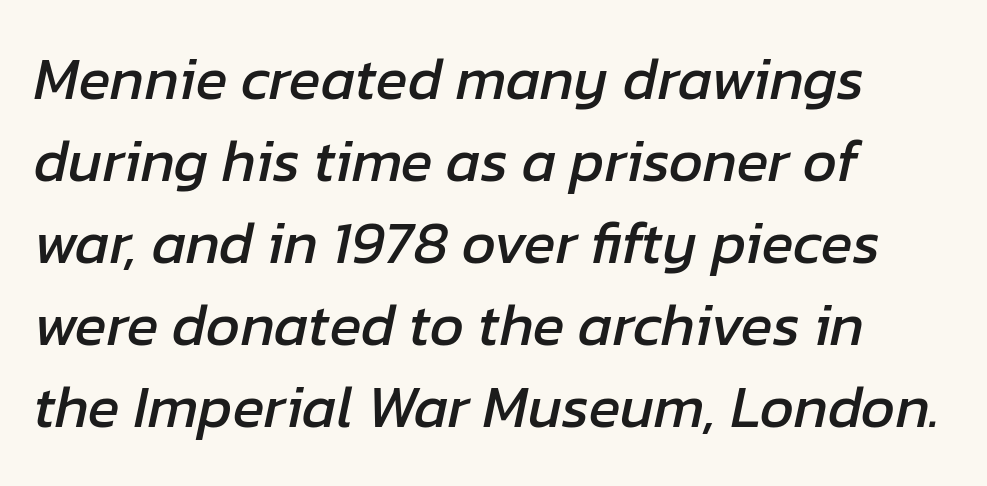
Q: Is the text italic (slanted)? A: Yes, it leans right by about 12 degrees.
Q: Is the text underlined? A: No.
Q: How is the paragraph aligned? A: Left-aligned.
Q: Is the spacing between letters normal or unusually wide? A: Normal.
Q: Is the spacing between lines tight, normal or loose? A: Normal.
Q: Width (condensed, normal, or wide)? A: Normal.
Q: Stroke contrast? A: Low.
Q: x-height? A: Medium.
Q: Monospaced? A: No.
